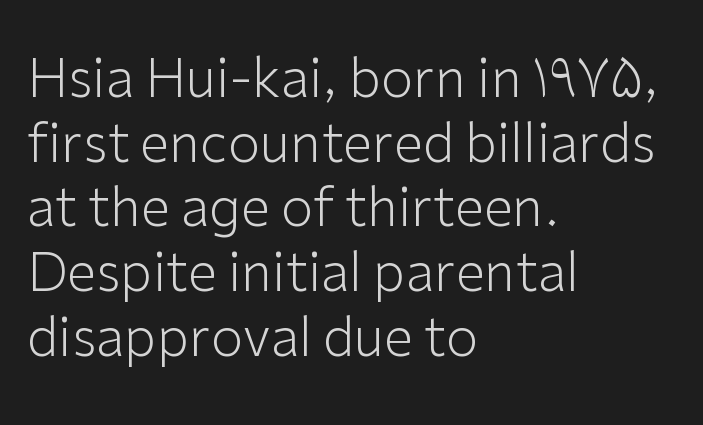
The image shows 53 px light sans-serif type, upright; set left-aligned, line spacing 1.22x, normal letter spacing, not underlined; low stroke contrast and a medium x-height.
